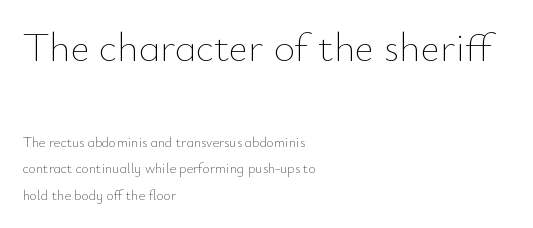
The image shows 41 px thin type, upright; set left-aligned, loose line spacing (1.9x), normal letter spacing, not underlined; the first (top) block is 2.93x larger; low stroke contrast and a small x-height.
